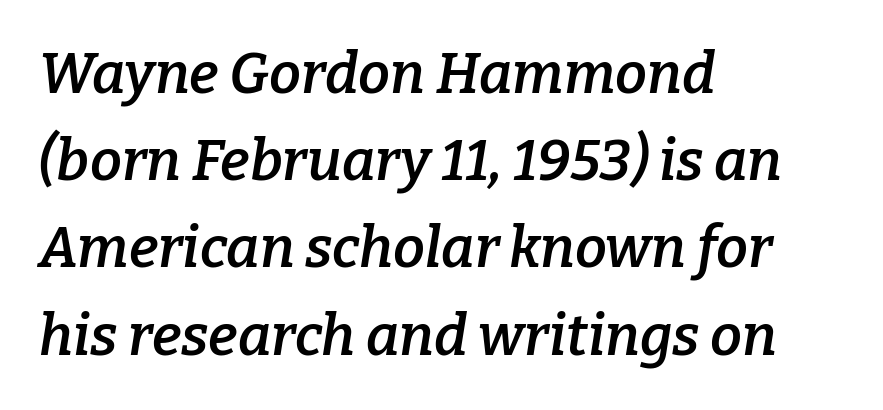
{"serif": "yes", "italic": "yes", "lean": "right", "slant_degrees": 9, "bold": "semi", "weight": "semibold", "width": "normal", "stroke_contrast": "low", "x_height": "medium", "monospaced": "no", "underline": "no", "align": "left", "line_spacing": "normal", "line_spacing_ratio": 1.53, "letter_spacing": "normal", "letter_spacing_em": 0.0, "glyph_px": 57}
